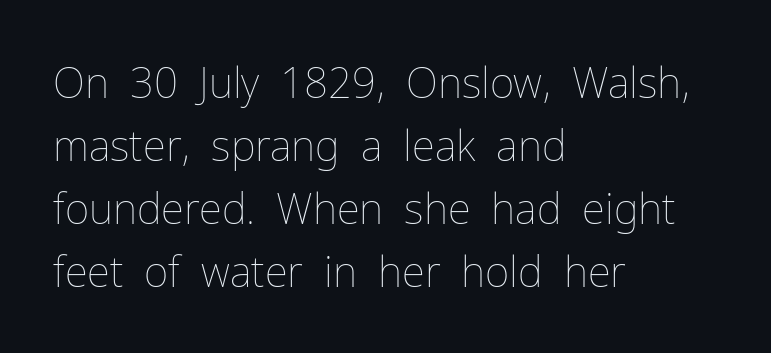
Q: Is the text bold? A: No.
Q: Is the text italic (slanted)? A: No, it is upright.
Q: Is the text underlined? A: No.
Q: How is the paragraph aligned? A: Left-aligned.
Q: Is the spacing between letters normal or unusually wide? A: Normal.
Q: Is the spacing between lines tight, normal or loose? A: Normal.
Q: Width (condensed, normal, or wide)? A: Normal.
Q: Stroke contrast? A: Low.
Q: x-height? A: Medium.
Q: Monospaced? A: No.
